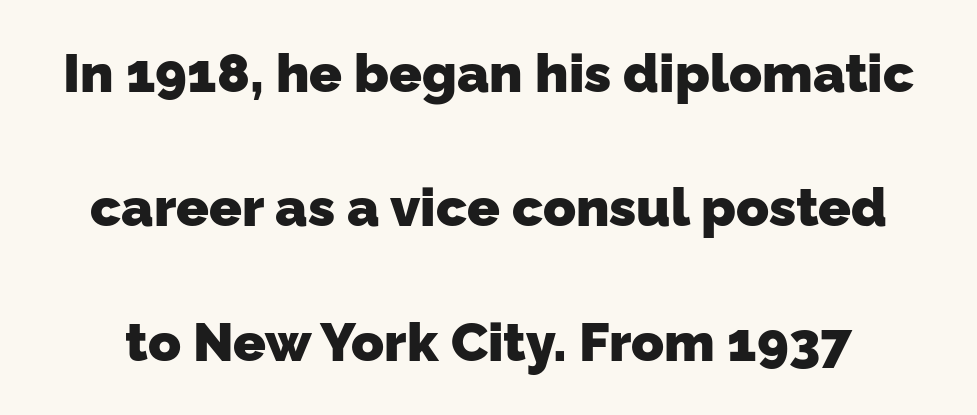
Q: Is the text bold? A: Yes.
Q: Is the typeface a serif or a sans-serif typeface? A: Sans-serif.
Q: Is the text underlined? A: No.
Q: Is the spacing between letters normal or unusually wide? A: Normal.
Q: Is the spacing between lines tight, normal or loose? A: Loose.
Q: Width (condensed, normal, or wide)? A: Normal.
Q: Stroke contrast? A: Low.
Q: x-height? A: Medium.
Q: Monospaced? A: No.
